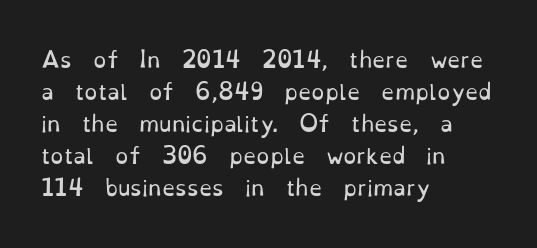
Vertical strokes here are truly vertical. The paragraph has a hard left edge and a soft right edge. The rendering uses a moderate line-height, typical for paragraphs. The cut favours lightness, reaching ordinary text weight at its darkest.
